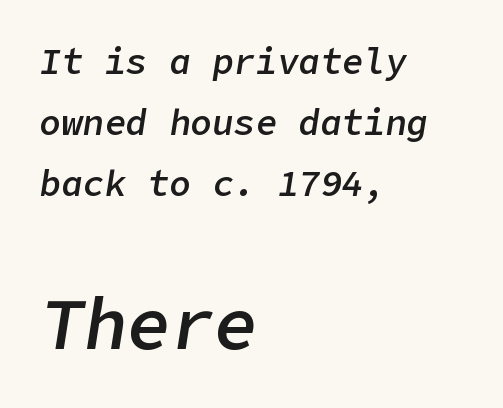
Q: Is the text bold? A: Semi-bold.
Q: Is the text italic (slanted)? A: Yes, it leans right by about 9 degrees.
Q: Is the text underlined? A: No.
Q: How is the paragraph aligned? A: Left-aligned.
Q: Is the spacing between letters normal or unusually wide? A: Normal.
Q: Is the spacing between lines tight, normal or loose? A: Normal.
Q: Which block of text is set in a larger size, the first (top) or the second (bottom)? A: The second (bottom) one.
Q: Width (condensed, normal, or wide)? A: Normal.
Q: Stroke contrast? A: Low.
Q: x-height? A: Medium.
